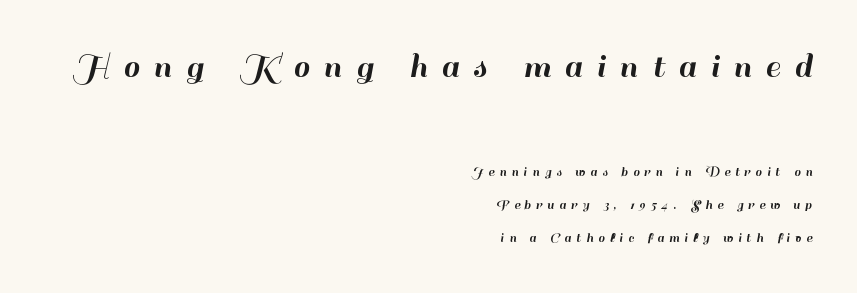
The image shows 37 px sans-serif type; set right-aligned, loose line spacing (2.38x), unusually wide letter spacing (+0.38 em), not underlined; the first (top) block is 2.64x larger; high stroke contrast and a small x-height.
